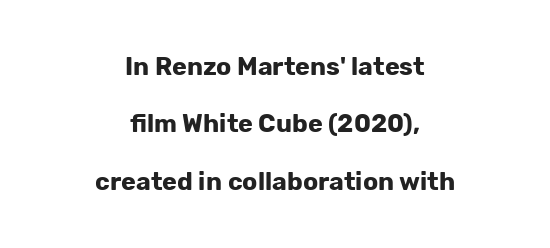
{"italic": "no", "bold": "yes", "underline": "no", "align": "center", "line_spacing": "loose", "line_spacing_ratio": 2.3, "letter_spacing": "normal", "letter_spacing_em": 0.0, "glyph_px": 25}
